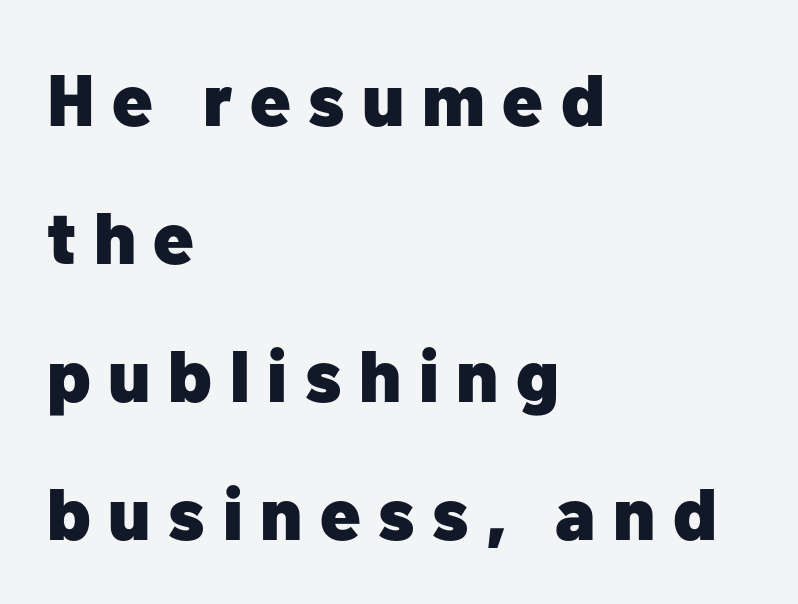
Q: Is the text bold? A: Yes.
Q: Is the text italic (slanted)? A: No, it is upright.
Q: Is the typeface a serif or a sans-serif typeface? A: Sans-serif.
Q: Is the text underlined? A: No.
Q: How is the paragraph aligned? A: Left-aligned.
Q: Is the spacing between letters normal or unusually wide? A: Unusually wide.
Q: Width (condensed, normal, or wide)? A: Normal.
Q: Stroke contrast? A: Low.
Q: x-height? A: Medium.
Q: Monospaced? A: No.
